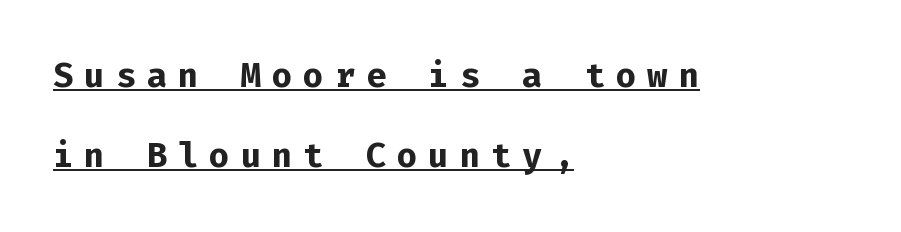
The designer dialed line spacing up above the default. Does the copy run flush right? No — it runs flush left. Notice how the stems are strictly vertical — no italics here. Tracking value appears strongly positive — letters spread wide. In terms of weight, the rendering is a true, heavy bold.
